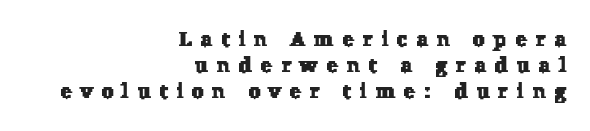
Caption: expanded tracking, letters set apart. No word sits above an underline. Casual observation: everything's shoved over to the right.
